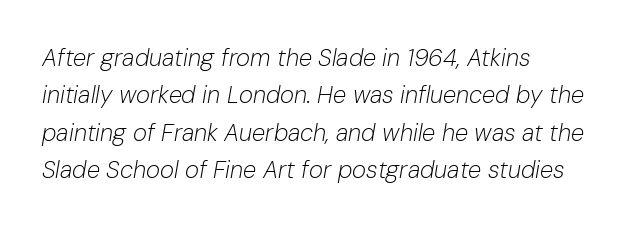
Letters have the restrained weight of plain body copy at most. Regarding leading, the lines here are spaced in the standard way. This rendering features lettering with no underline. Line beginnings align vertically; line endings do not. Honestly, the letter spacing is just normal — you wouldn't notice it.
